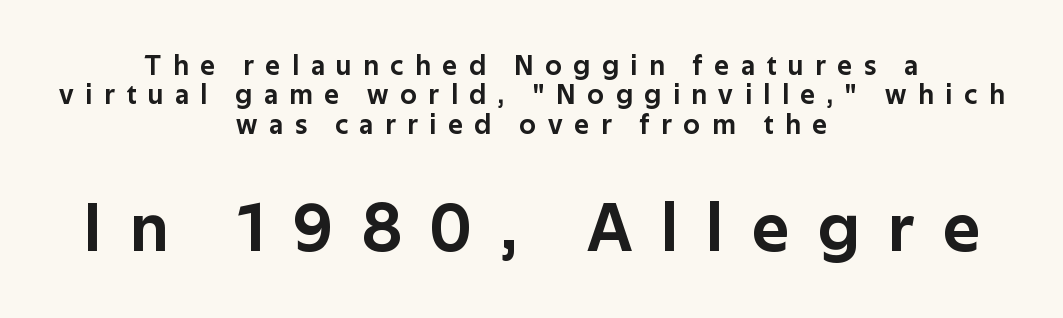
Q: Is the text italic (slanted)? A: No, it is upright.
Q: Is the typeface a serif or a sans-serif typeface? A: Sans-serif.
Q: Is the text underlined? A: No.
Q: How is the paragraph aligned? A: Centered.
Q: Is the spacing between letters normal or unusually wide? A: Unusually wide.
Q: Is the spacing between lines tight, normal or loose? A: Tight.
Q: Which block of text is set in a larger size, the first (top) or the second (bottom)? A: The second (bottom) one.
Q: Width (condensed, normal, or wide)? A: Normal.
Q: Stroke contrast? A: Low.
Q: x-height? A: Medium.
Q: Monospaced? A: No.
